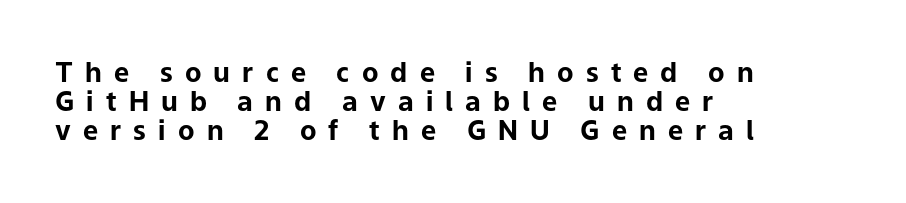
The image shows 27 px bold type, upright; set left-aligned, tight line spacing (1.08x), unusually wide letter spacing (+0.45 em), not underlined.
